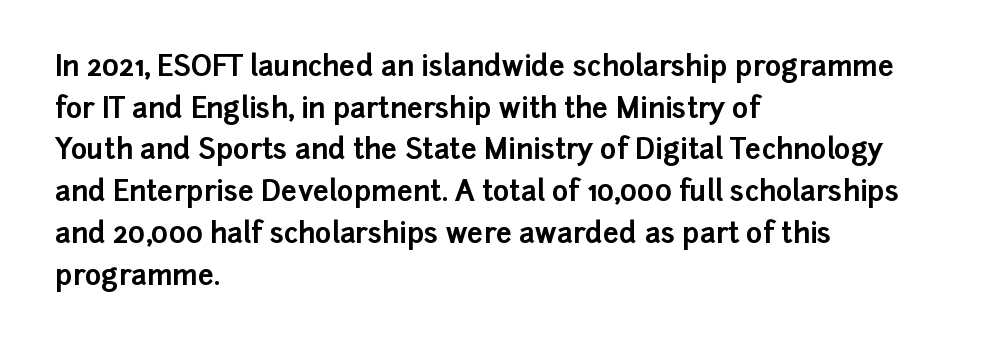
Q: Is the text bold? A: Yes.
Q: Is the text italic (slanted)? A: No, it is upright.
Q: Is the typeface a serif or a sans-serif typeface? A: Sans-serif.
Q: Is the text underlined? A: No.
Q: How is the paragraph aligned? A: Left-aligned.
Q: Is the spacing between letters normal or unusually wide? A: Normal.
Q: Is the spacing between lines tight, normal or loose? A: Normal.
Q: Width (condensed, normal, or wide)? A: Normal.
Q: Stroke contrast? A: Low.
Q: x-height? A: Medium.
Q: Monospaced? A: No.
